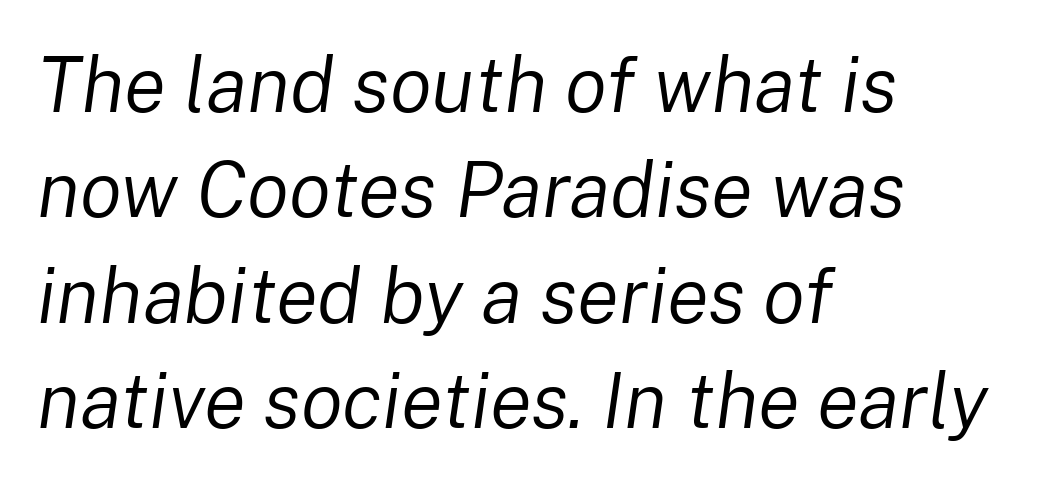
{"italic": "yes", "lean": "right", "slant_degrees": 8, "bold": "no", "weight": "regular", "width": "normal", "stroke_contrast": "low", "x_height": "medium", "monospaced": "no", "underline": "no", "align": "left", "line_spacing": "normal", "line_spacing_ratio": 1.35, "letter_spacing": "normal", "letter_spacing_em": 0.0, "glyph_px": 78}
